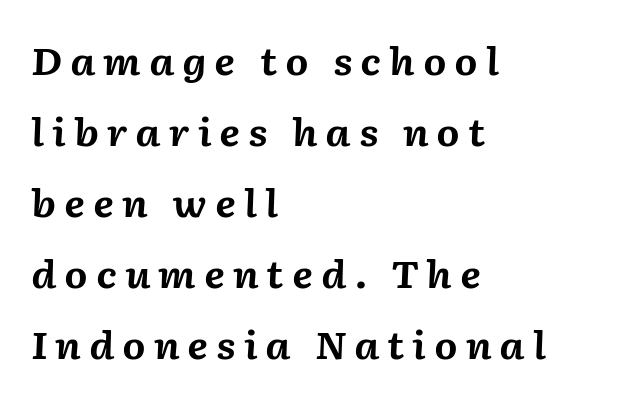
The image shows 37 px bold type, italic (leaning right); set left-aligned, loose line spacing (1.92x), unusually wide letter spacing (+0.21 em), not underlined; medium stroke contrast and a medium x-height.
